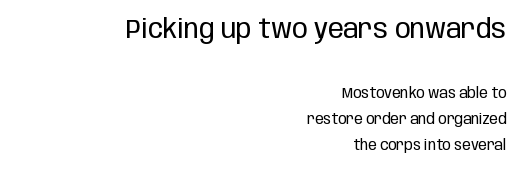
Designer's note — italics off, roman on. The area under the type is left untouched. The lines in this sample share a right terminus and differ only in where they begin. Of the two passages, the one on top uses the larger point size.
